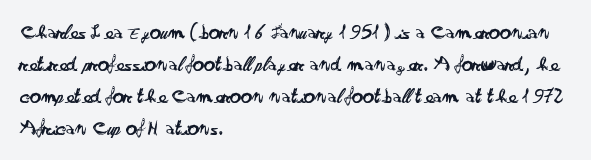
This sample uses an upright cut, with every glyph sitting square on the baseline. Check the space under the baseline: it is left empty. These lines are set flush left with a ragged right edge. Weight: not bold — regular or lighter.
